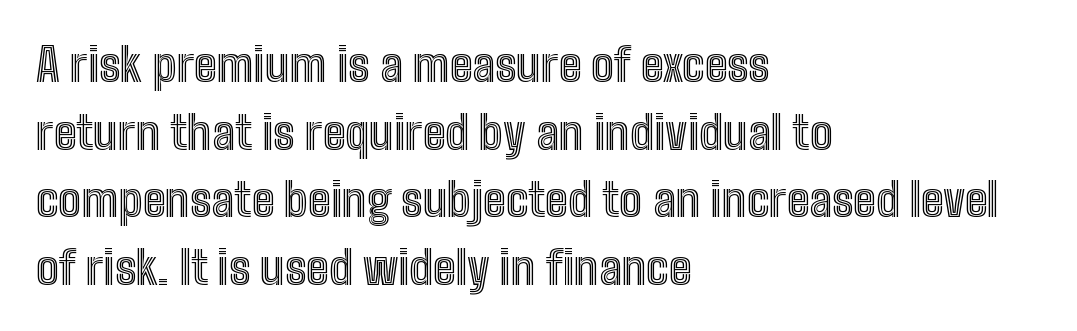
The image shows 46 px condensed type, upright; set left-aligned, normal line spacing (1.47x), normal letter spacing, not underlined; a medium x-height.
